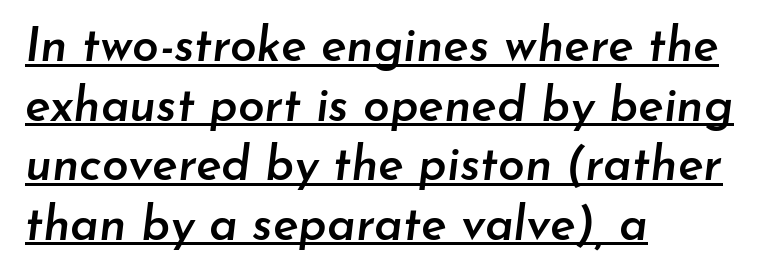
{"italic": "yes", "lean": "right", "slant_degrees": 7, "bold": "semi", "weight": "semibold", "width": "normal", "stroke_contrast": "low", "x_height": "small", "monospaced": "no", "underline": "yes", "align": "left", "line_spacing_ratio": 1.24, "letter_spacing": "normal", "letter_spacing_em": 0.0, "glyph_px": 48}
